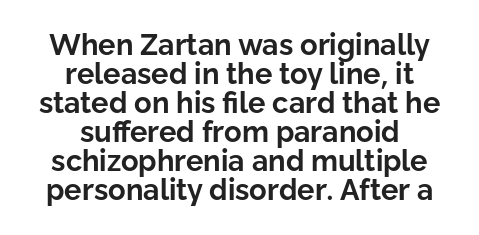
Each letter's strokes conclude bluntly, with no projecting serifs. The passage shown stacks its lines with hardly any gap. This rendering uses center alignment, leaving both contours irregular but symmetric. Heavy-handed strokes throughout: this text is bold. Words appear dense and cohesive because spacing is normal.
